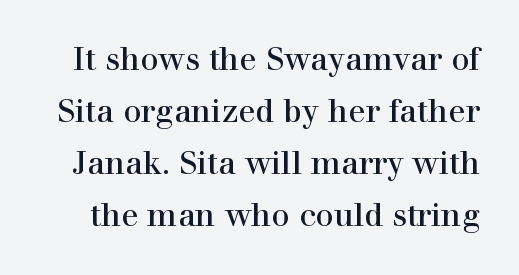
{"serif": "yes", "italic": "no", "bold": "no", "weight": "regular", "width": "normal", "stroke_contrast": "high", "x_height": "medium", "monospaced": "no", "underline": "no", "line_spacing": "normal", "line_spacing_ratio": 1.63, "letter_spacing": "normal", "letter_spacing_em": 0.0, "glyph_px": 32}
